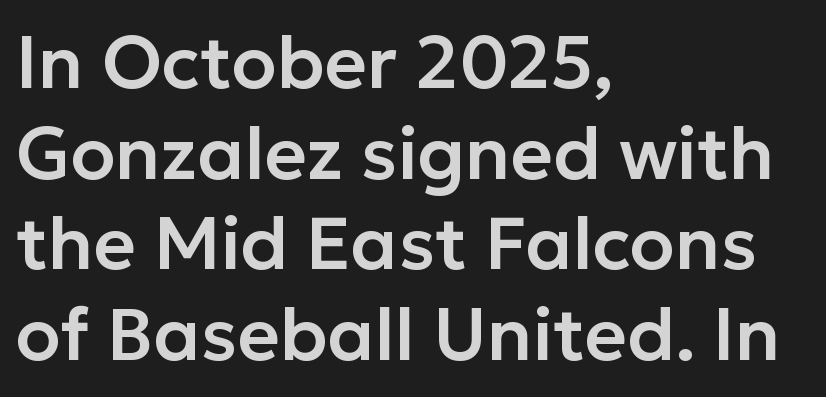
The image shows 73 px sans-serif type, upright; set left-aligned, line spacing 1.24x, normal letter spacing, not underlined; low stroke contrast and a medium x-height.
